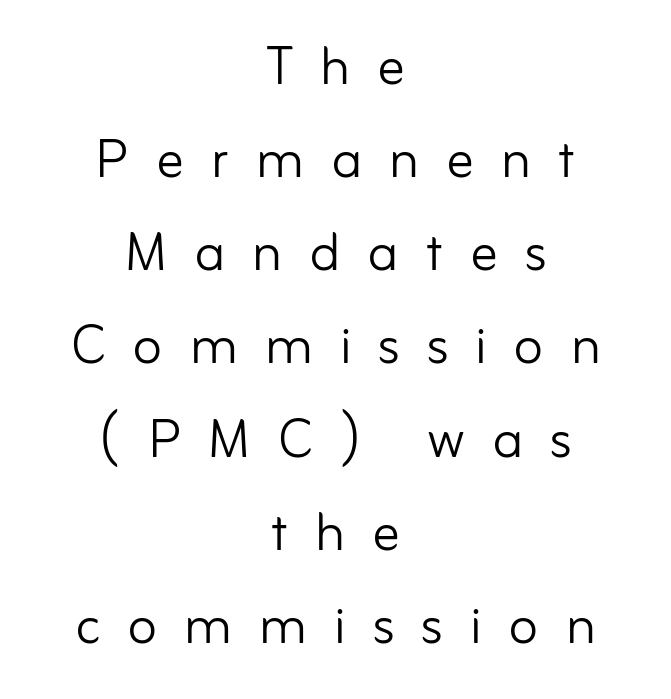
{"serif": "no", "italic": "no", "bold": "no", "weight": "light", "width": "normal", "stroke_contrast": "low", "x_height": "small", "monospaced": "no", "underline": "no", "align": "center", "line_spacing": "normal", "line_spacing_ratio": 1.35, "letter_spacing": "wide", "letter_spacing_em": 0.39, "glyph_px": 69}
